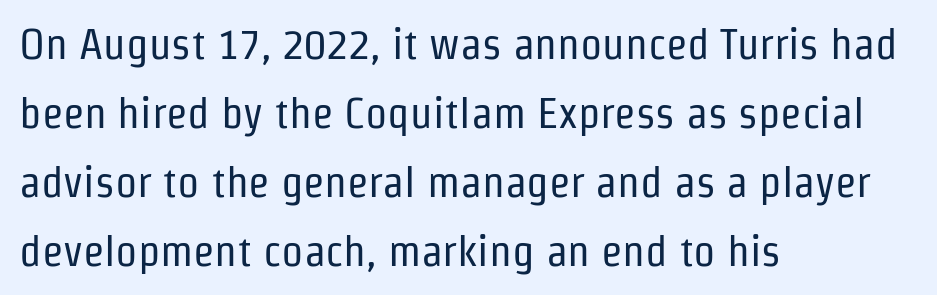
The image shows 44 px regular-weight, condensed sans-serif type, upright; set left-aligned, normal line spacing (1.57x), normal letter spacing, not underlined; low stroke contrast and a medium x-height.
